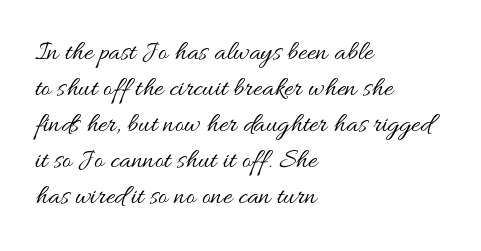
{"bold": "no", "weight": "regular", "width": "wide", "stroke_contrast": "medium", "x_height": "small", "monospaced": "no", "underline": "no", "align": "left", "line_spacing": "normal", "line_spacing_ratio": 1.29, "letter_spacing": "normal", "letter_spacing_em": 0.0, "glyph_px": 28}
